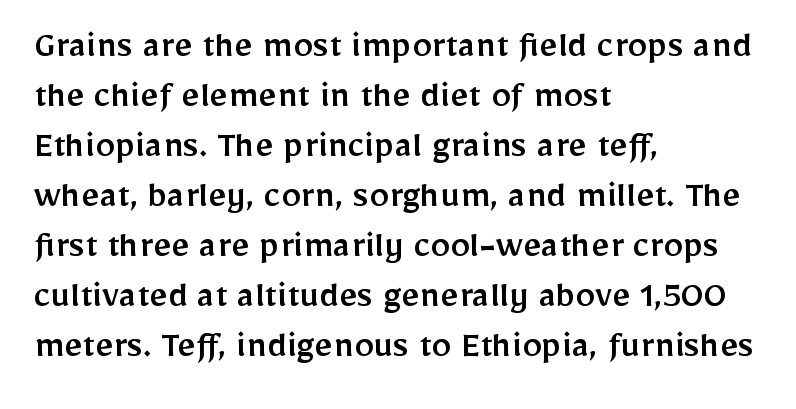
{"serif": "no", "italic": "no", "width": "normal", "stroke_contrast": "low", "x_height": "medium", "monospaced": "no", "underline": "no", "align": "left", "line_spacing": "normal", "line_spacing_ratio": 1.25, "letter_spacing": "normal", "letter_spacing_em": 0.0, "glyph_px": 40}
